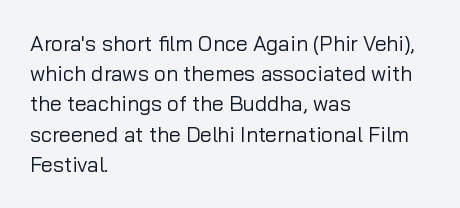
{"italic": "no", "bold": "no", "underline": "no", "align": "left", "line_spacing": "normal", "line_spacing_ratio": 1.44, "letter_spacing": "normal", "letter_spacing_em": 0.0, "glyph_px": 21}
